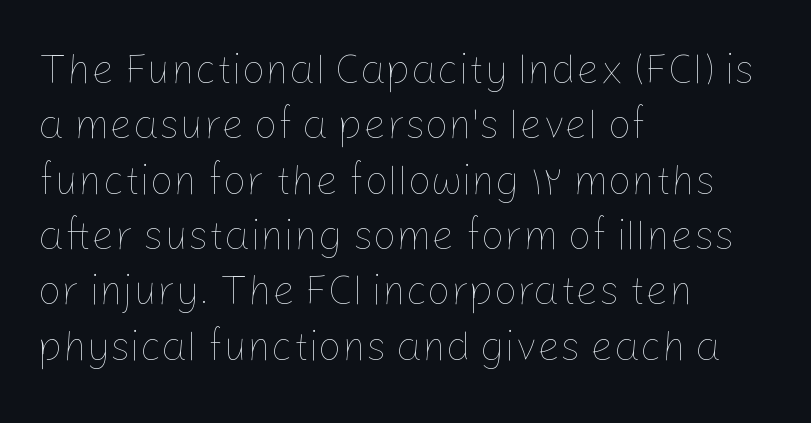
{"italic": "no", "bold": "no", "weight": "thin", "width": "normal", "stroke_contrast": "low", "x_height": "medium", "monospaced": "no", "underline": "no", "align": "left", "line_spacing": "normal", "line_spacing_ratio": 1.35, "letter_spacing": "normal", "letter_spacing_em": 0.0, "glyph_px": 41}
